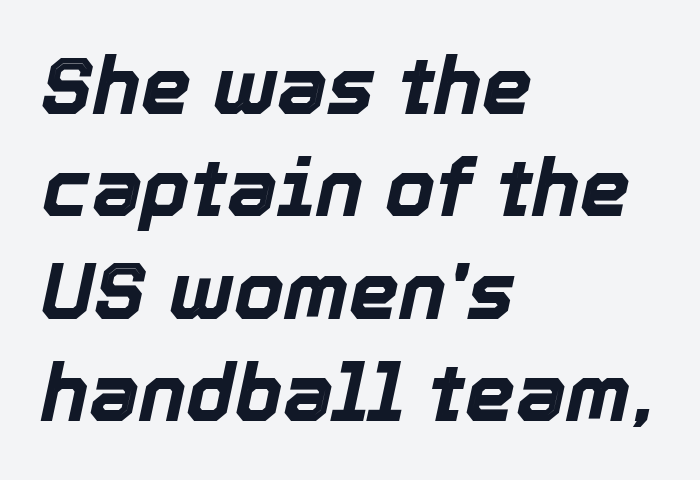
{"italic": "yes", "lean": "right", "slant_degrees": 12, "bold": "yes", "weight": "bold", "width": "normal", "x_height": "medium", "monospaced": "no", "underline": "no", "align": "left", "line_spacing": "normal", "line_spacing_ratio": 1.28, "letter_spacing": "normal", "letter_spacing_em": 0.0, "glyph_px": 80}
